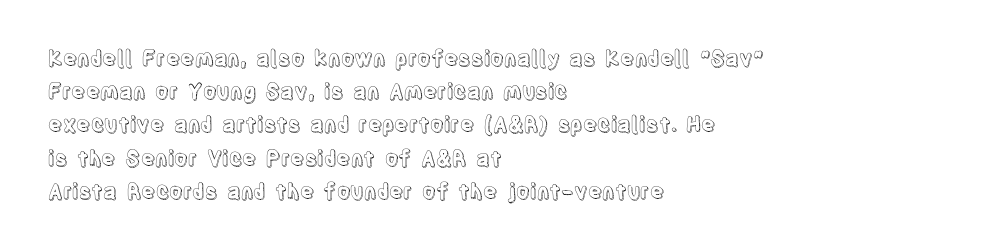
{"italic": "no", "underline": "no", "align": "left", "line_spacing": "normal", "line_spacing_ratio": 1.58, "letter_spacing": "normal", "letter_spacing_em": 0.0, "glyph_px": 21}
